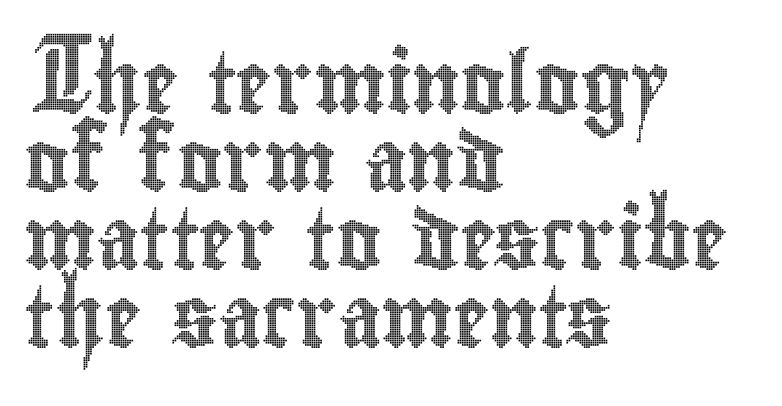
{"italic": "no", "width": "condensed", "x_height": "small", "monospaced": "no", "underline": "no", "align": "left", "line_spacing": "normal", "line_spacing_ratio": 1.28, "letter_spacing": "normal", "letter_spacing_em": 0.0, "glyph_px": 61}
